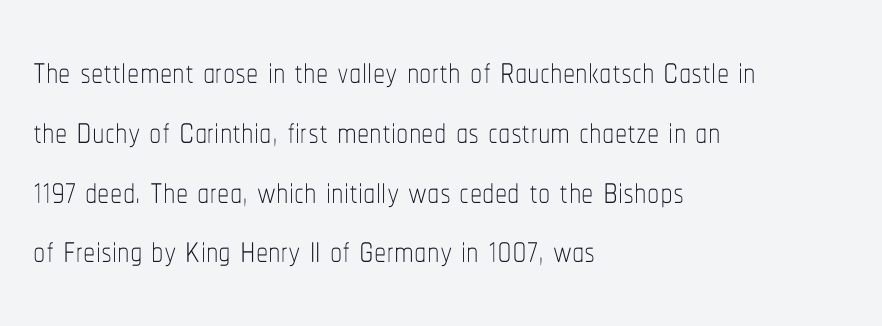
The image shows 49 px thin, condensed type, upright; set left-aligned, line spacing 1.22x, normal letter spacing, not underlined; low stroke contrast and a medium x-height.
